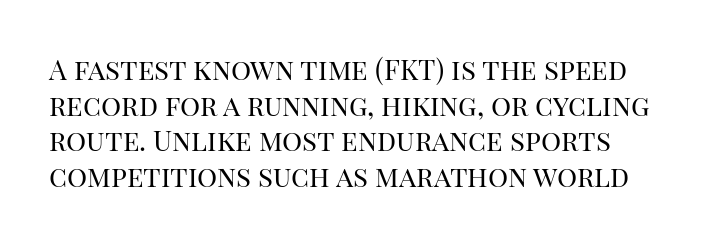
Glyph-to-glyph distance matches everyday printed text. Normally led — the rows are evenly, conventionally spaced. No letter is thick-stroked: the sample isn't bold. The rendering uses natural spacing where letterforms have individual widths. Small tapered or slab feet sit at the stroke ends, so this counts as serif.
